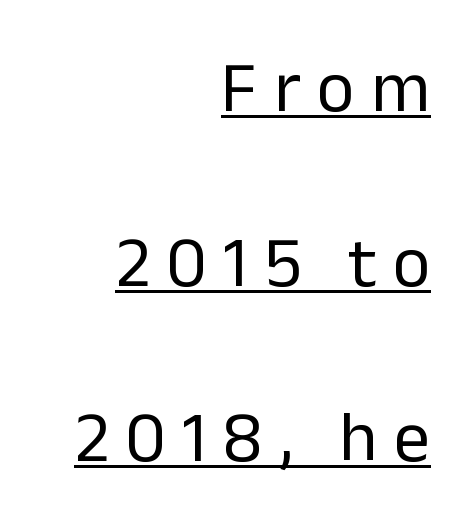
The image shows 72 px regular-weight sans-serif type, upright; set right-aligned, loose line spacing (2.43x), unusually wide letter spacing (+0.23 em), underlined; low stroke contrast and a medium x-height.
